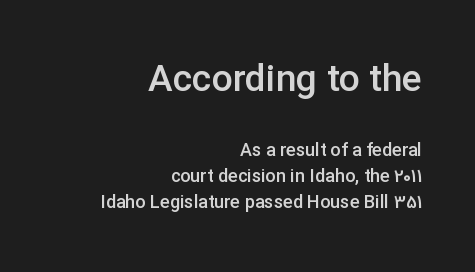
The line texture is even and compact thanks to regular tracking. The space between consecutive lines is moderate. Descenders are the only things crossing below the line. Check where the strokes stop: nothing finishes them off — pure sans. Typesetter's note: demi weight, one step under bold. The compositor pushed each line to the right boundary.
